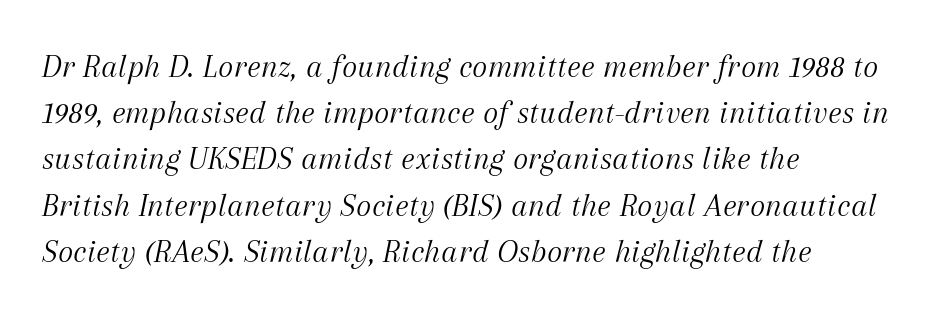
Each letter keeps its own natural width here, so spacing adapts to shape. The font is comparable to plain body text, perhaps lighter. Look at the tracking — it's just the regular setting, nothing added. The area under the type is left untouched. Type style note: has serifs.
